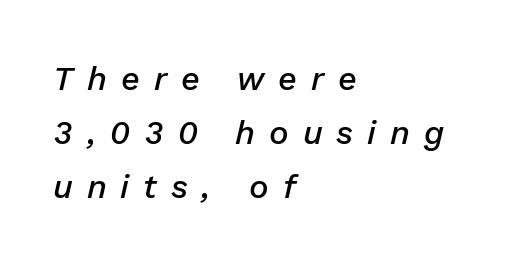
The image shows 33 px semibold type, italic (leaning right); set left-aligned, normal line spacing (1.63x), unusually wide letter spacing (+0.42 em), not underlined; low stroke contrast and a medium x-height.
